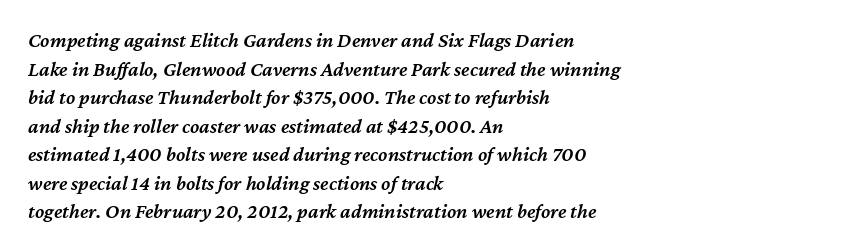
The image shows 21 px text type, italic (leaning right); set left-aligned, normal line spacing (1.36x), normal letter spacing, not underlined.
